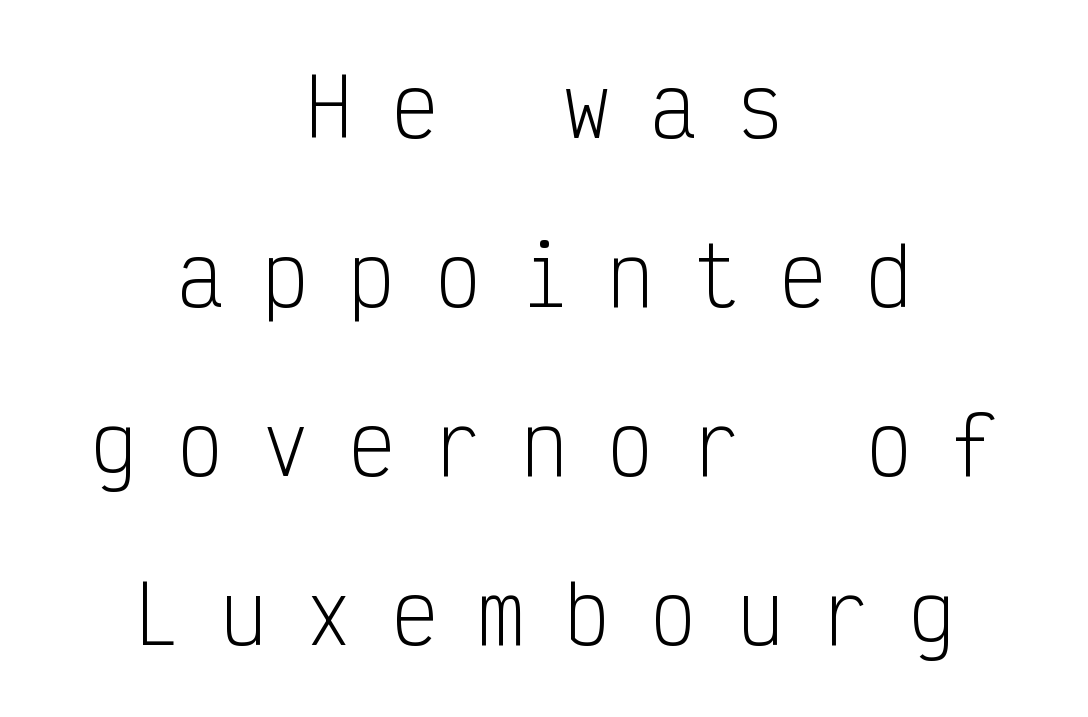
The characters display no serif detailing; their extremities are plain. Between one letter and the next there's a generous, obvious gap. Think of a typewriter: that constant character pitch is what you see here. Whoever set this chose breathing room over compactness in the vertical rhythm. Honestly, there is no underline to notice here at all.
